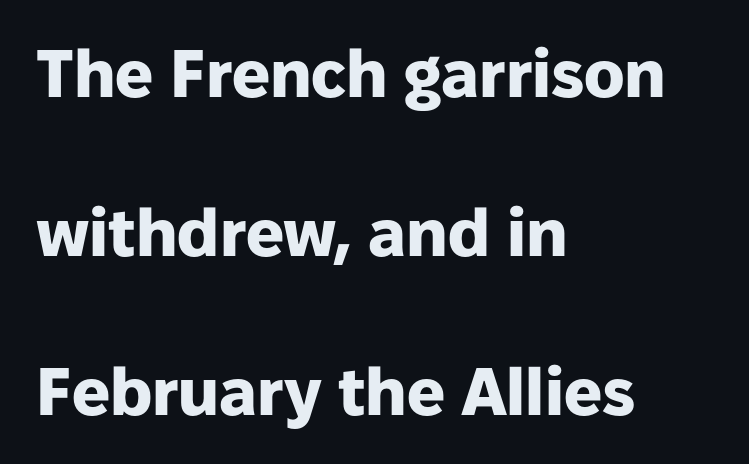
The image shows 67 px heavy sans-serif type, upright; set left-aligned, loose line spacing (2.37x), normal letter spacing, not underlined; low stroke contrast and a medium x-height.
